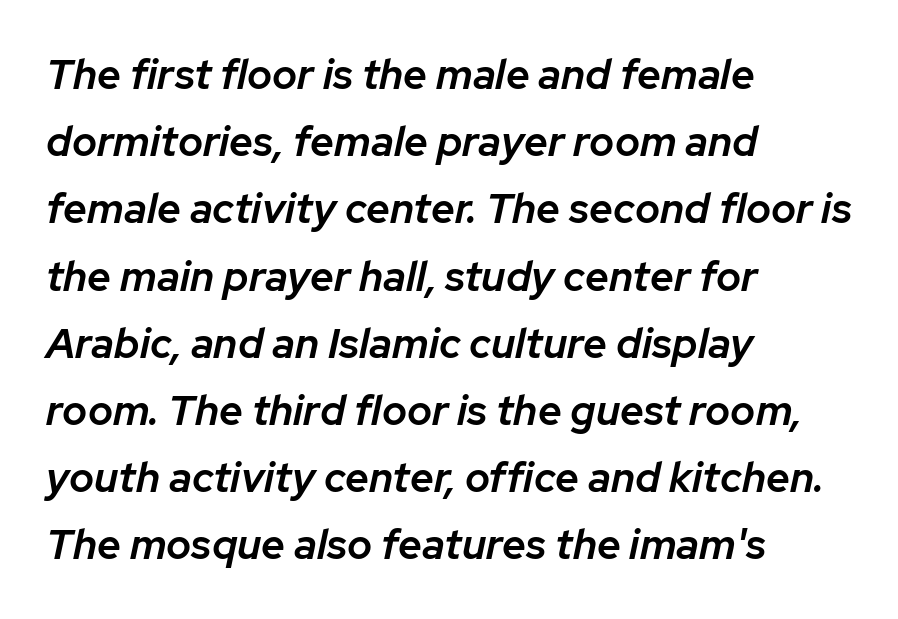
{"italic": "yes", "lean": "right", "slant_degrees": 12, "bold": "semi", "weight": "semibold", "width": "normal", "stroke_contrast": "low", "x_height": "medium", "monospaced": "no", "underline": "no", "align": "left", "line_spacing": "normal", "line_spacing_ratio": 1.6, "letter_spacing": "normal", "letter_spacing_em": 0.0, "glyph_px": 42}
